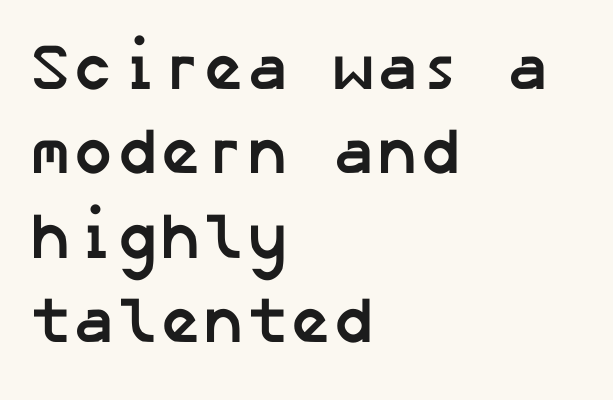
Spacing between characters is what you'd get straight out of the box. Does the leading feel generous? No, just average. Line beginnings align vertically; line endings do not. Font category for this specimen: sans-serif. Check the space under the baseline: it is left empty. The face used here has the dense, thick strokes of a bold.
